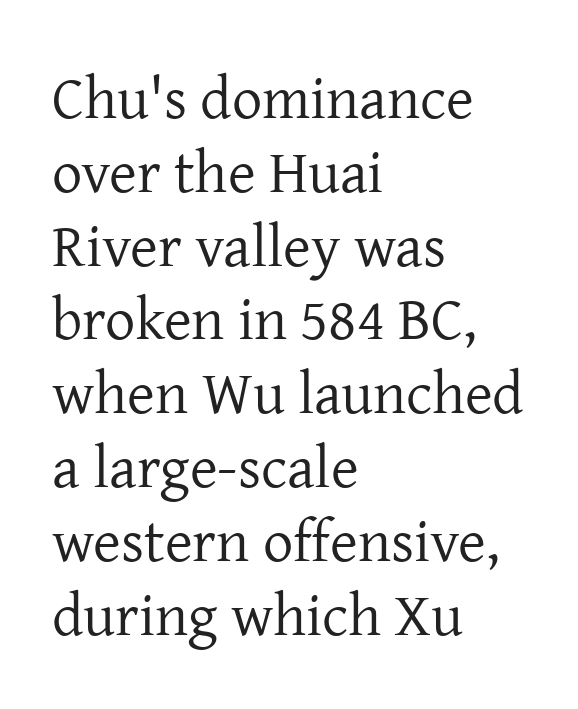
{"serif": "yes", "italic": "no", "bold": "no", "weight": "regular", "width": "normal", "stroke_contrast": "low", "x_height": "medium", "monospaced": "no", "underline": "no", "align": "left", "line_spacing_ratio": 1.23, "letter_spacing": "normal", "letter_spacing_em": 0.0, "glyph_px": 60}
